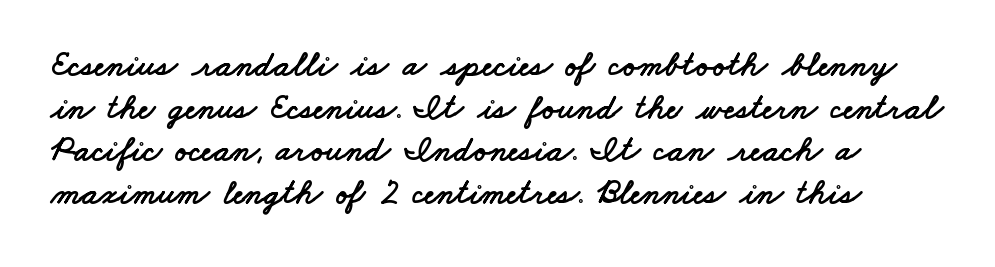
What kind of face is this? One without serifs — a sans. Anything drawn beneath the words? Only blank space. Here the glyphs are tracked normally, forming tight word shapes. Looks like regular typesetting: each glyph gets only the width it needs.
